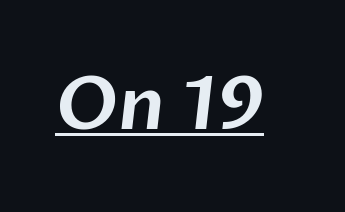
The image shows 74 px sans-serif type; set normal letter spacing, underlined; low stroke contrast and a medium x-height.
